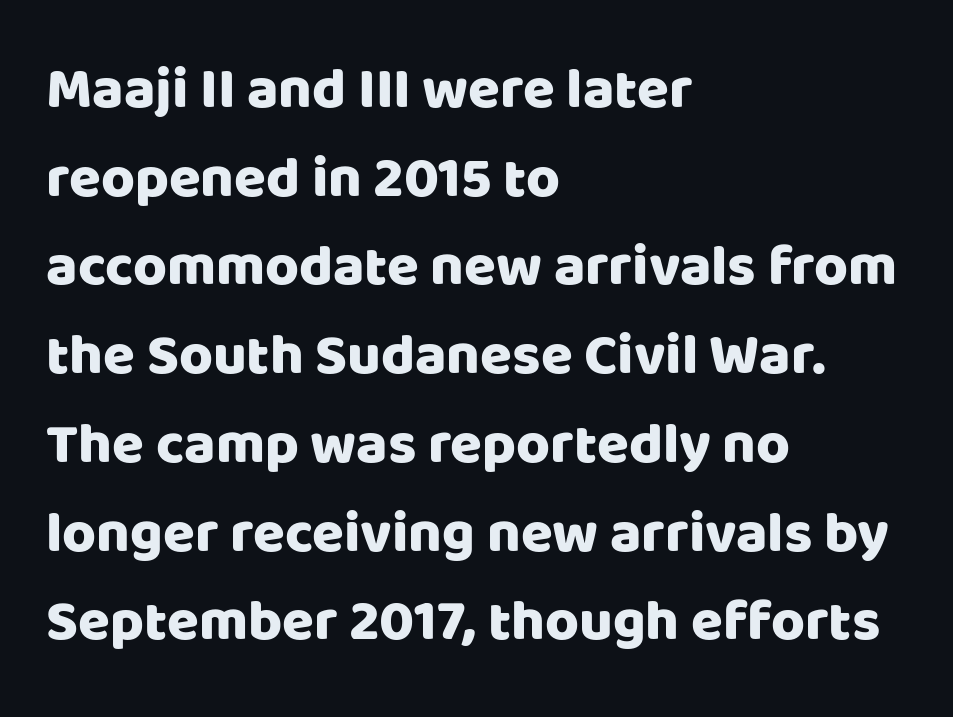
The image shows 58 px sans-serif type, upright; set left-aligned, normal line spacing (1.53x), normal letter spacing, not underlined; low stroke contrast and a large x-height.
